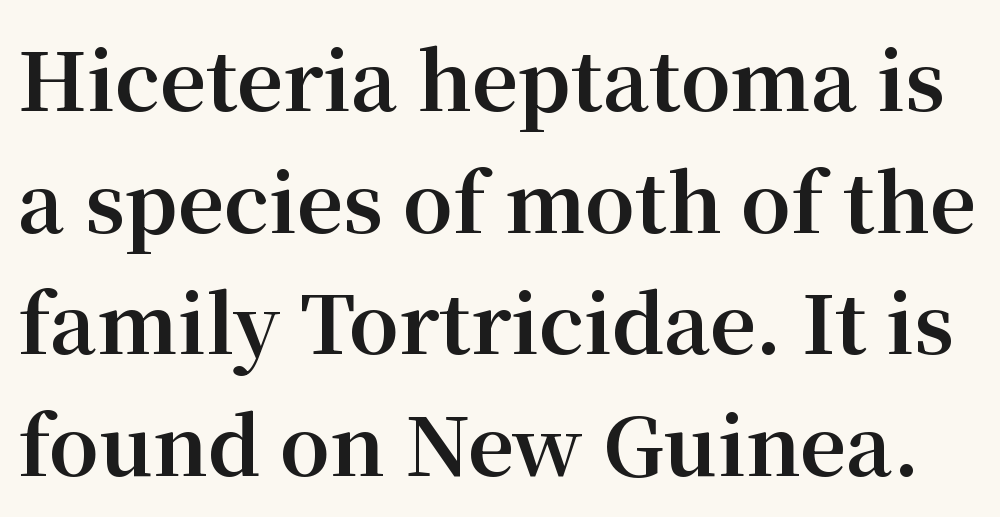
The image shows 80 px bold serif type, upright; set normal line spacing (1.52x), normal letter spacing, not underlined; medium stroke contrast and a medium x-height.
